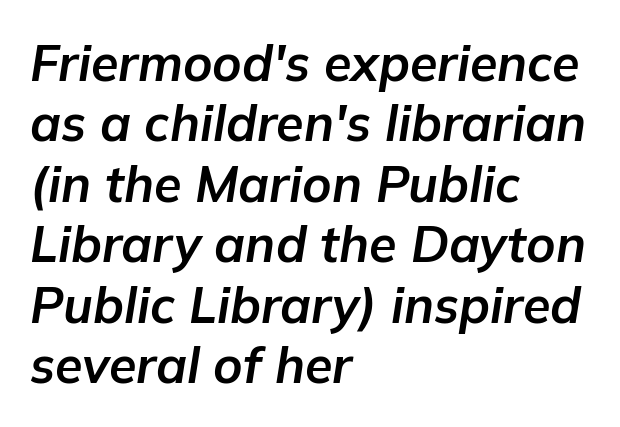
{"italic": "yes", "lean": "right", "slant_degrees": 9, "bold": "yes", "weight": "bold", "width": "normal", "stroke_contrast": "low", "x_height": "medium", "monospaced": "no", "underline": "no", "align": "left", "line_spacing_ratio": 1.21, "letter_spacing": "normal", "letter_spacing_em": 0.0, "glyph_px": 50}
